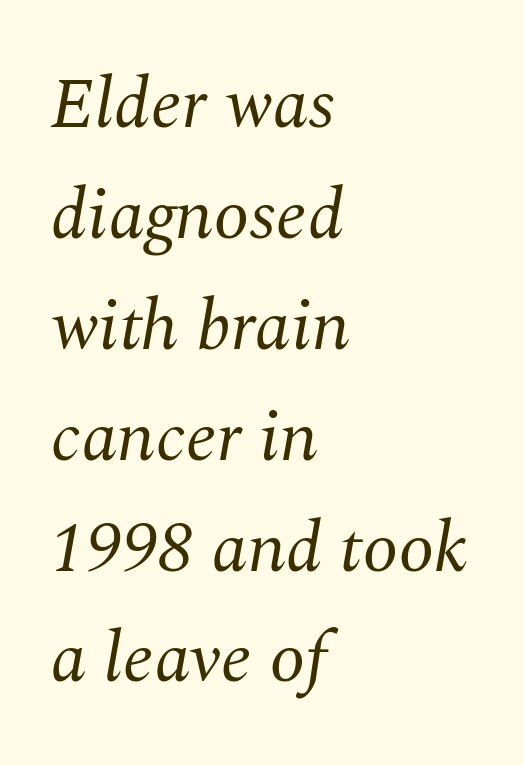
The baseline area is clear. Compared with typical body copy, the letter spacing here is the same. Proportional: the letters do not fall into vertical columns. Each new line begins a customary step beneath the previous one. The ragged edge is on the right, which tells us the setting is flush left.
